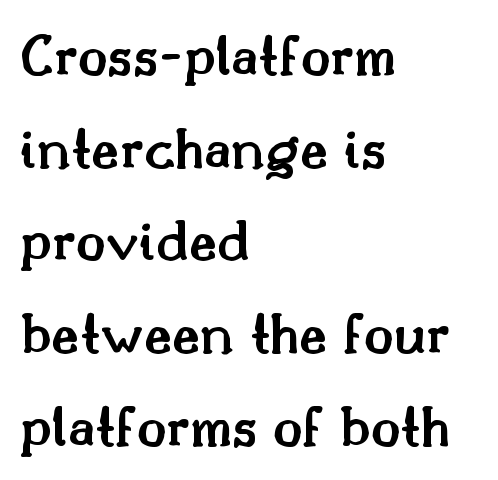
Notice how the stems are strictly vertical — no italics here. Inter-character spacing is left at the font's built-in metrics. Varying glyph widths throughout — classic text-font behaviour. Evenly set lines give the paragraph a standard silhouette. What kind of face is this? One with serifs.
